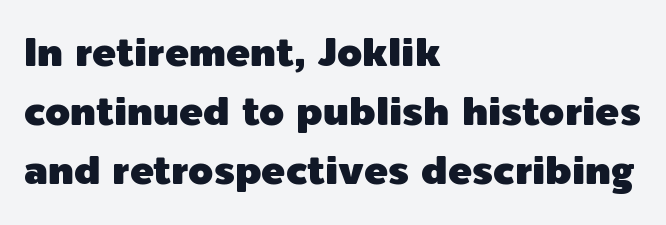
{"serif": "no", "italic": "no", "width": "normal", "x_height": "medium", "monospaced": "no", "underline": "no", "align": "left", "line_spacing": "normal", "line_spacing_ratio": 1.48, "letter_spacing": "normal", "letter_spacing_em": 0.0, "glyph_px": 40}
